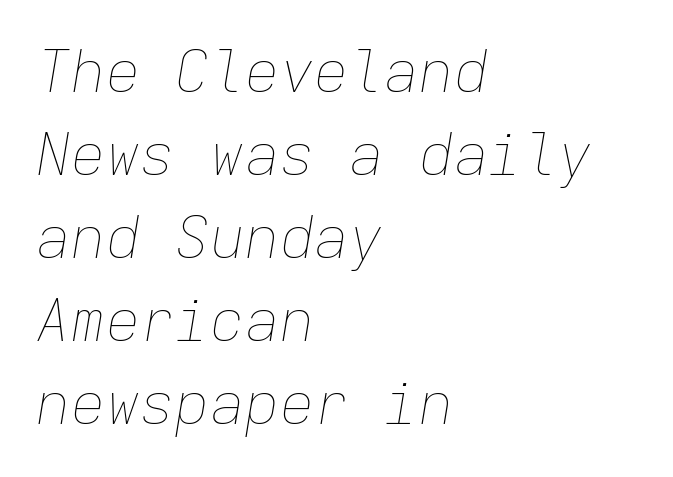
Q: Is the text bold? A: No.
Q: Is the text italic (slanted)? A: Yes, it leans right by about 9 degrees.
Q: Is the text underlined? A: No.
Q: How is the paragraph aligned? A: Left-aligned.
Q: Is the spacing between letters normal or unusually wide? A: Normal.
Q: Is the spacing between lines tight, normal or loose? A: Normal.
Q: Width (condensed, normal, or wide)? A: Normal.
Q: Stroke contrast? A: Low.
Q: x-height? A: Medium.
Q: Monospaced? A: Yes.
